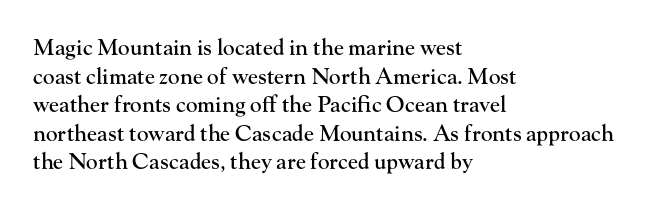
{"italic": "no", "underline": "no", "align": "left", "line_spacing": "normal", "line_spacing_ratio": 1.3, "letter_spacing": "normal", "letter_spacing_em": 0.0, "glyph_px": 22}
